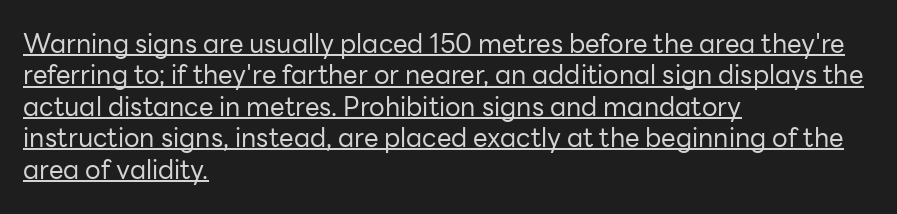
Q: Is the text bold? A: No.
Q: Is the text italic (slanted)? A: No, it is upright.
Q: Is the text underlined? A: Yes.
Q: How is the paragraph aligned? A: Left-aligned.
Q: Is the spacing between letters normal or unusually wide? A: Normal.
